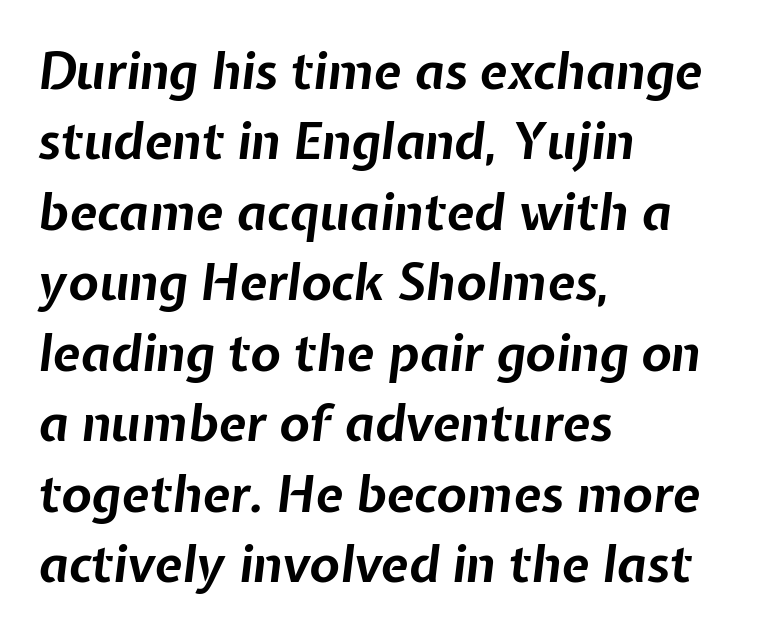
{"italic": "yes", "lean": "right", "slant_degrees": 7, "bold": "yes", "weight": "bold", "width": "normal", "stroke_contrast": "low", "x_height": "medium", "monospaced": "no", "underline": "no", "align": "left", "line_spacing": "normal", "line_spacing_ratio": 1.41, "letter_spacing": "normal", "letter_spacing_em": 0.0, "glyph_px": 50}
